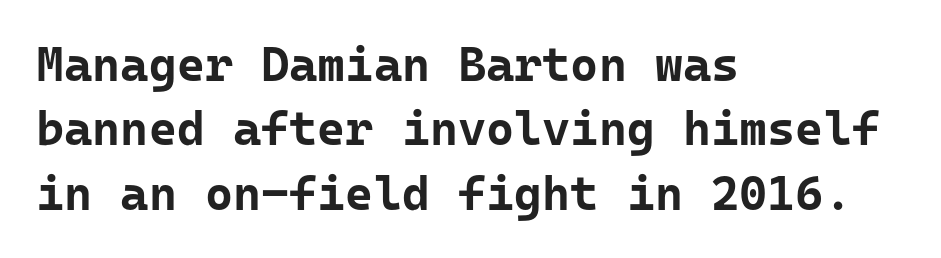
Q: Is the text bold? A: Yes.
Q: Is the text italic (slanted)? A: No, it is upright.
Q: Is the typeface a serif or a sans-serif typeface? A: Sans-serif.
Q: Is the text underlined? A: No.
Q: How is the paragraph aligned? A: Left-aligned.
Q: Is the spacing between letters normal or unusually wide? A: Normal.
Q: Is the spacing between lines tight, normal or loose? A: Normal.
Q: Width (condensed, normal, or wide)? A: Normal.
Q: Stroke contrast? A: Low.
Q: x-height? A: Medium.
